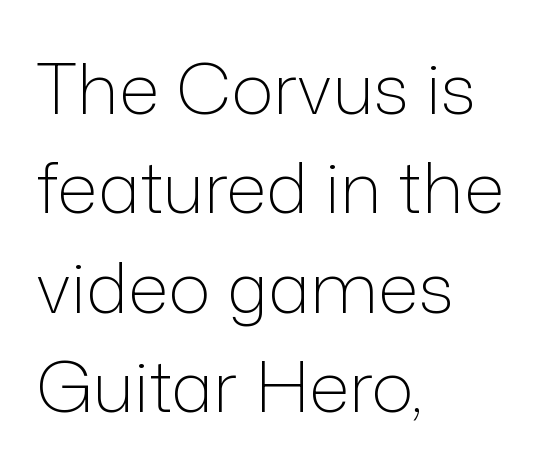
Q: Is the text bold? A: No.
Q: Is the text italic (slanted)? A: No, it is upright.
Q: Is the typeface a serif or a sans-serif typeface? A: Sans-serif.
Q: Is the text underlined? A: No.
Q: How is the paragraph aligned? A: Left-aligned.
Q: Is the spacing between letters normal or unusually wide? A: Normal.
Q: Is the spacing between lines tight, normal or loose? A: Normal.
Q: Width (condensed, normal, or wide)? A: Normal.
Q: Stroke contrast? A: Low.
Q: x-height? A: Medium.
Q: Monospaced? A: No.
